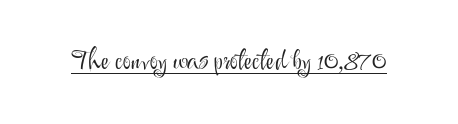
Students, note that the glyphs here touch the page at normal intervals. Caption: face not bold, strokes unweighted. The passage shown is typed in a proportional face where columns would drift. Serif or sans? Sans — the stroke terminals are bare.
